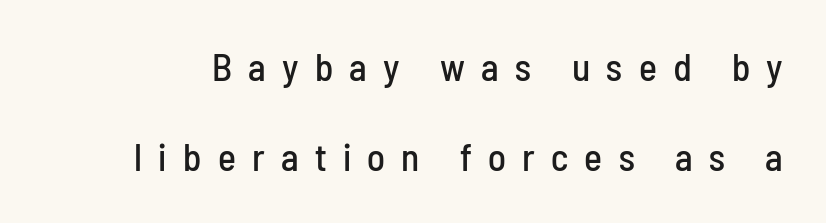
These lines are composed in type without serifs. The line texture is sparse and dotted thanks to wide tracking. Any mark beneath the type? The region is blank. Italic: no, the glyphs are upright roman. Do the characters align in a grid? No, the font is proportional. The block of text is sparse from top to bottom, with ample space between rows.
